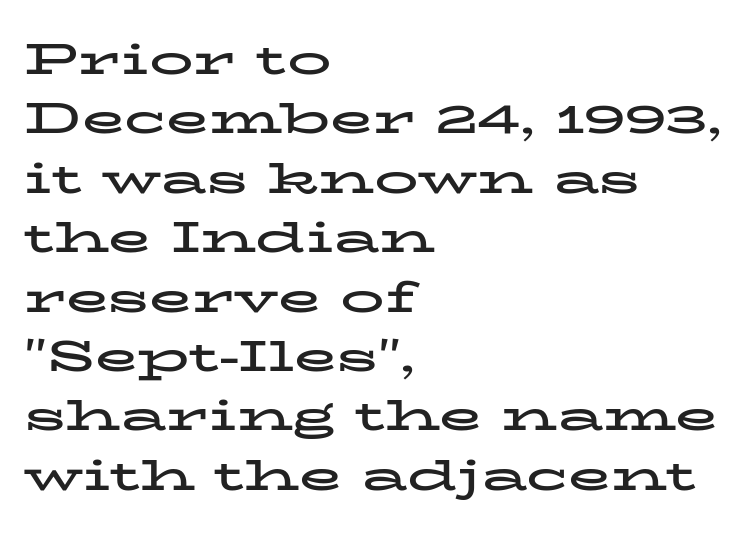
The image shows 44 px bold, wide serif type, upright; set left-aligned, normal line spacing (1.35x), normal letter spacing, not underlined; low stroke contrast and a medium x-height.
